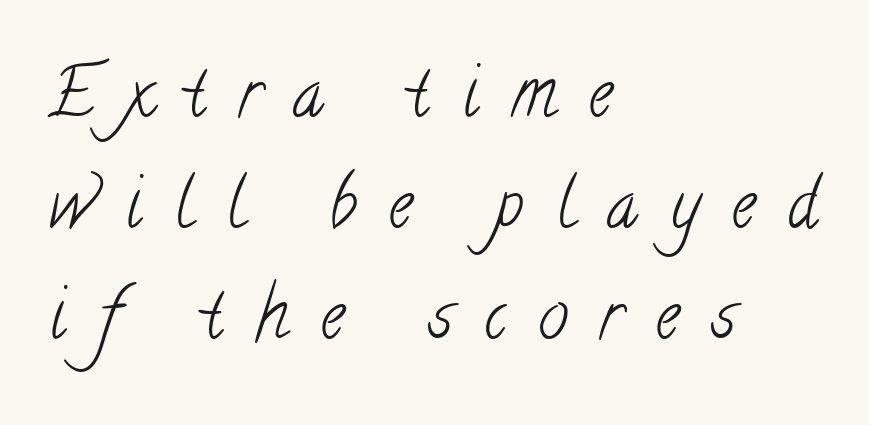
The image shows 68 px light, condensed serif type; set left-aligned, normal line spacing (1.63x), unusually wide letter spacing (+0.47 em), not underlined; low stroke contrast and a small x-height.
